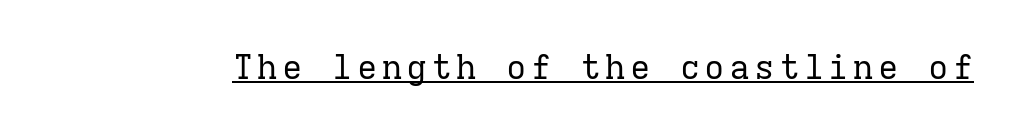
Has an underline been added? It has. Every character here occupies the same horizontal width, giving the sample a typewriter-like rhythm. Do the letters lean? They stand straight. The designer went with a serif here, giving each stem small feet.
